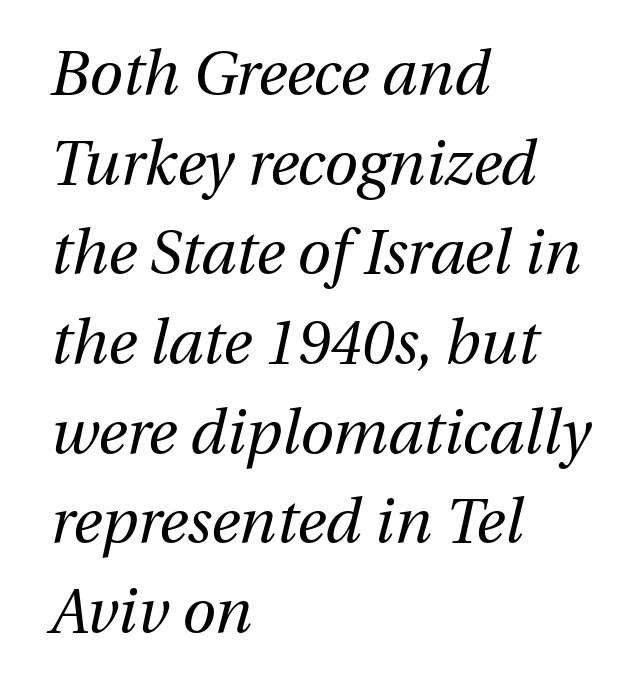
The specimen omits any rule beneath the text block's lines. Does the copy run flush right? No — it runs flush left. The rendering uses natural spacing where letterforms have individual widths. Slant detected: the letters are inclined. Each new line begins a customary step beneath the previous one. No chunkiness to these letters — they're not bold.
